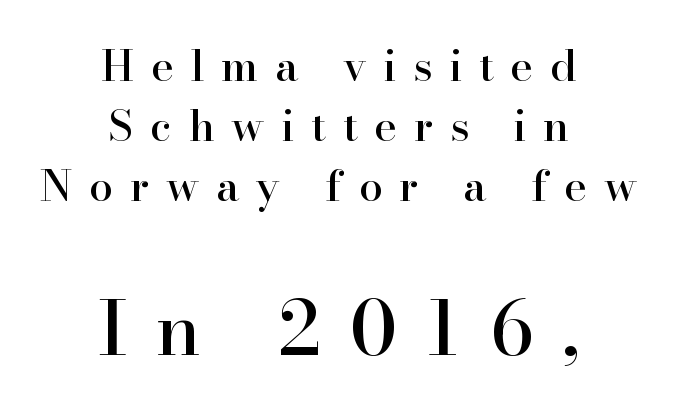
{"serif": "yes", "italic": "no", "width": "normal", "stroke_contrast": "high", "x_height": "small", "monospaced": "no", "underline": "no", "align": "center", "line_spacing": "normal", "line_spacing_ratio": 1.4, "letter_spacing": "wide", "letter_spacing_em": 0.39, "larger_block": "second", "size_ratio": 1.74, "glyph_px": 75}
